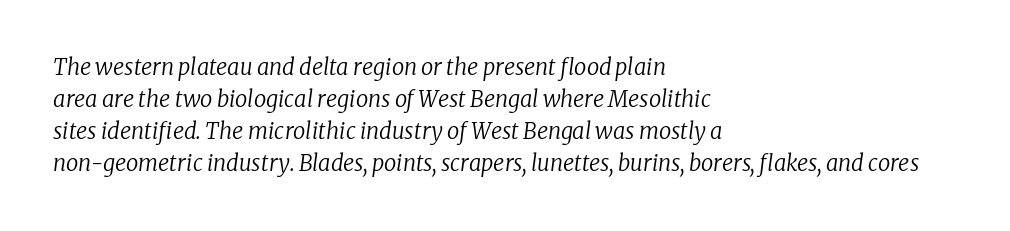
{"italic": "yes", "lean": "right", "slant_degrees": 8, "bold": "no", "underline": "no", "align": "left", "line_spacing": "normal", "line_spacing_ratio": 1.46, "letter_spacing": "normal", "letter_spacing_em": 0.0, "glyph_px": 22}
